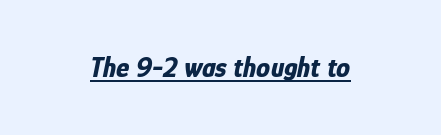
Q: Is the text bold? A: Yes.
Q: Is the text italic (slanted)? A: Yes, it leans right by about 12 degrees.
Q: Is the text underlined? A: Yes.
Q: Is the spacing between letters normal or unusually wide? A: Normal.
Q: Width (condensed, normal, or wide)? A: Condensed.
Q: Stroke contrast? A: Low.
Q: x-height? A: Medium.
Q: Monospaced? A: No.
